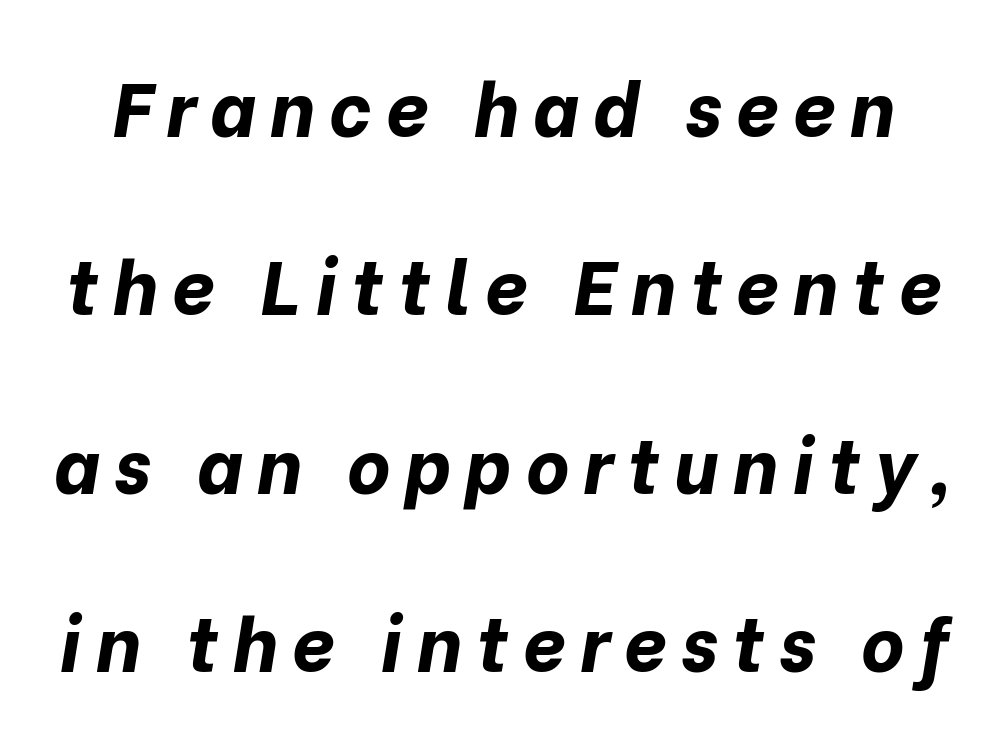
Q: Is the text bold? A: Yes.
Q: Is the text italic (slanted)? A: Yes, it leans right by about 10 degrees.
Q: Is the text underlined? A: No.
Q: Is the spacing between lines tight, normal or loose? A: Loose.
Q: Width (condensed, normal, or wide)? A: Normal.
Q: Stroke contrast? A: Low.
Q: x-height? A: Medium.
Q: Monospaced? A: No.
